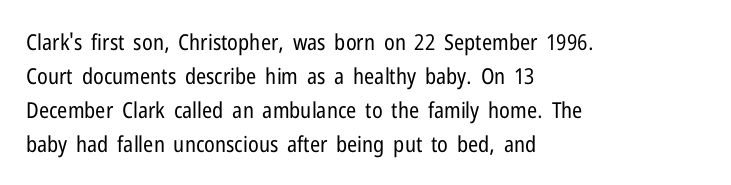
{"italic": "no", "bold": "no", "underline": "no", "align": "left", "line_spacing": "normal", "line_spacing_ratio": 1.54, "letter_spacing": "normal", "letter_spacing_em": 0.0, "glyph_px": 22}
